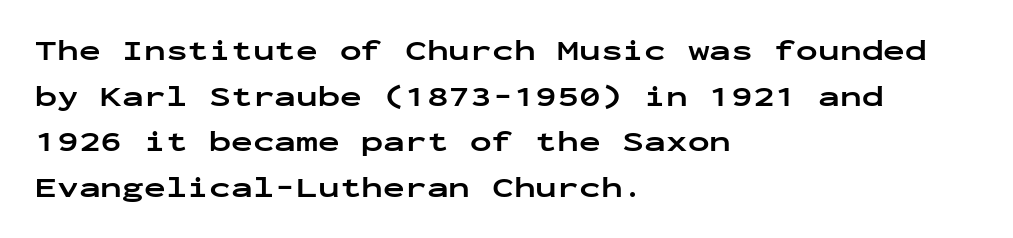
The image shows 29 px bold, wide sans-serif type, upright, monospaced; set left-aligned, normal line spacing (1.57x), normal letter spacing, not underlined; low stroke contrast and a medium x-height.
